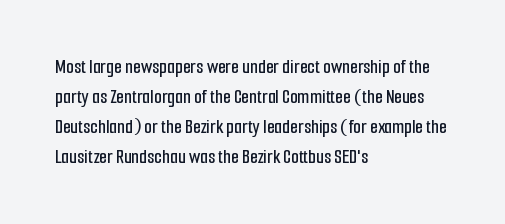
The image shows 20 px text type, upright; set left-aligned, normal line spacing (1.5x), normal letter spacing, not underlined.
